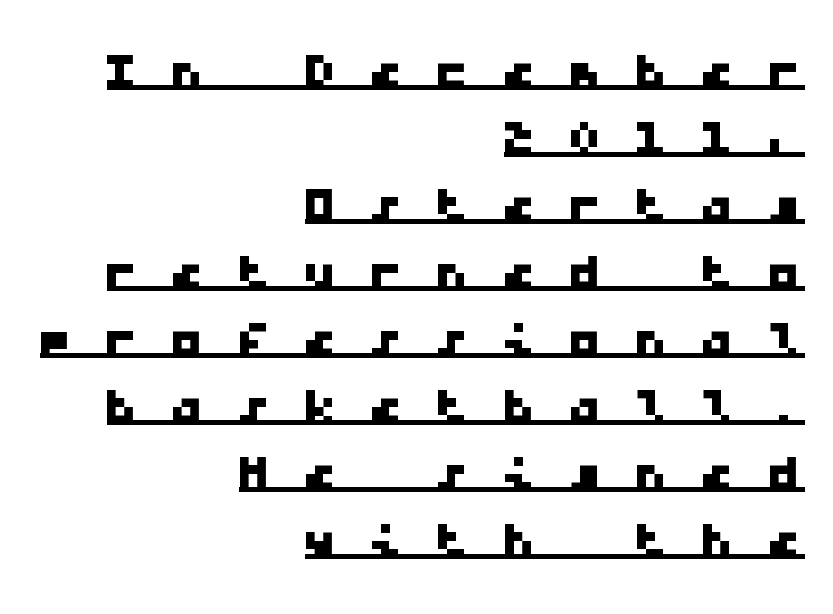
The image shows 69 px wide sans-serif type, monospaced; set right-aligned, tight line spacing (0.97x), unusually wide letter spacing (+0.46 em), underlined; low stroke contrast and a medium x-height.
